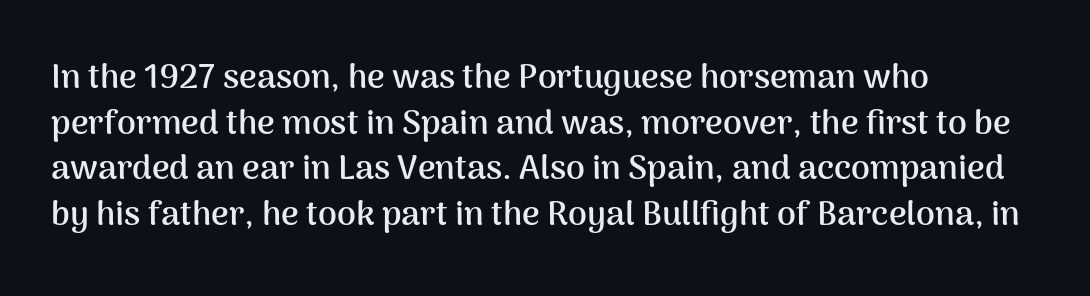
Q: Is the text bold? A: Yes.
Q: Is the text italic (slanted)? A: No, it is upright.
Q: Is the typeface a serif or a sans-serif typeface? A: Sans-serif.
Q: Is the text underlined? A: No.
Q: How is the paragraph aligned? A: Left-aligned.
Q: Is the spacing between letters normal or unusually wide? A: Normal.
Q: Is the spacing between lines tight, normal or loose? A: Normal.
Q: Width (condensed, normal, or wide)? A: Normal.
Q: Stroke contrast? A: Medium.
Q: x-height? A: Medium.
Q: Monospaced? A: No.
